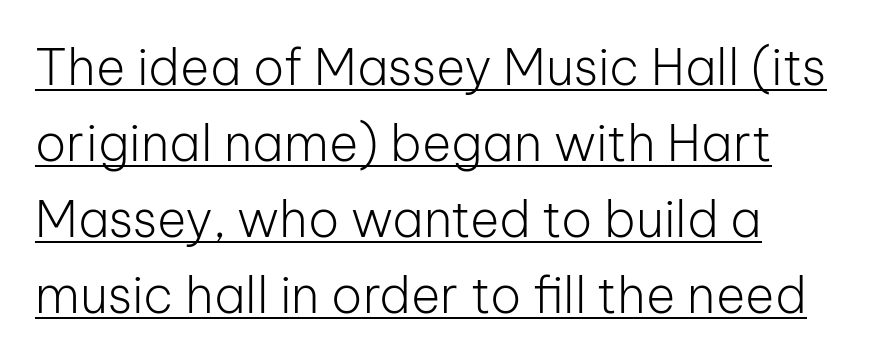
The image shows 50 px light sans-serif type, upright; set left-aligned, normal line spacing (1.52x), normal letter spacing, underlined; low stroke contrast and a medium x-height.
